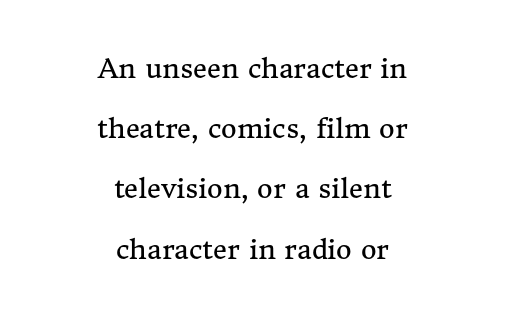
{"italic": "no", "bold": "no", "underline": "no", "align": "center", "line_spacing": "loose", "line_spacing_ratio": 2.23, "letter_spacing": "normal", "letter_spacing_em": 0.0, "glyph_px": 27}
